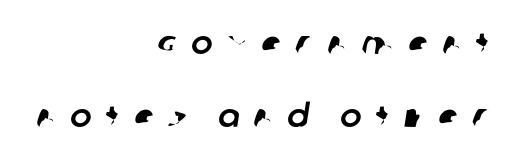
{"serif": "no", "width": "normal", "stroke_contrast": "low", "x_height": "large", "monospaced": "no", "underline": "no", "align": "right", "line_spacing": "loose", "line_spacing_ratio": 2.27, "letter_spacing": "wide", "letter_spacing_em": 0.44, "glyph_px": 32}
